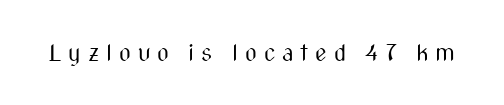
The image shows 23 px text type, upright; set unusually wide letter spacing (+0.3 em), not underlined.
